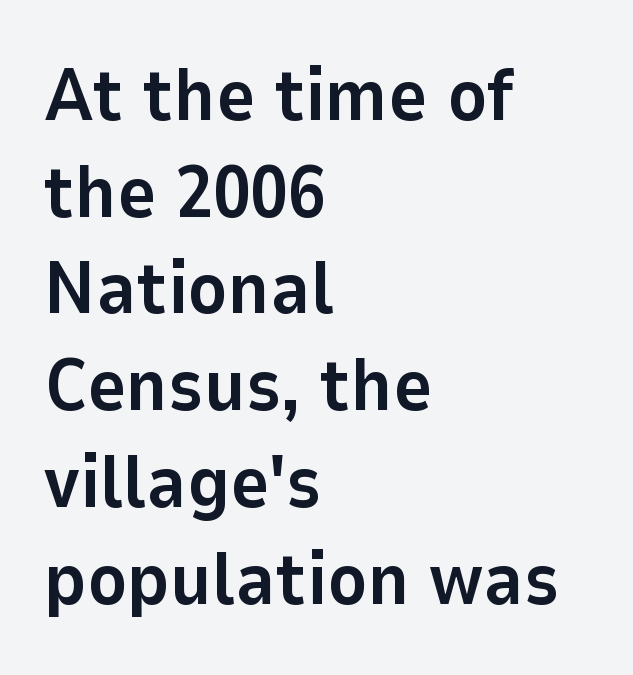
{"serif": "no", "italic": "no", "bold": "yes", "weight": "bold", "width": "normal", "stroke_contrast": "low", "x_height": "medium", "monospaced": "no", "underline": "no", "align": "left", "line_spacing": "normal", "line_spacing_ratio": 1.29, "letter_spacing": "normal", "letter_spacing_em": 0.0, "glyph_px": 75}
